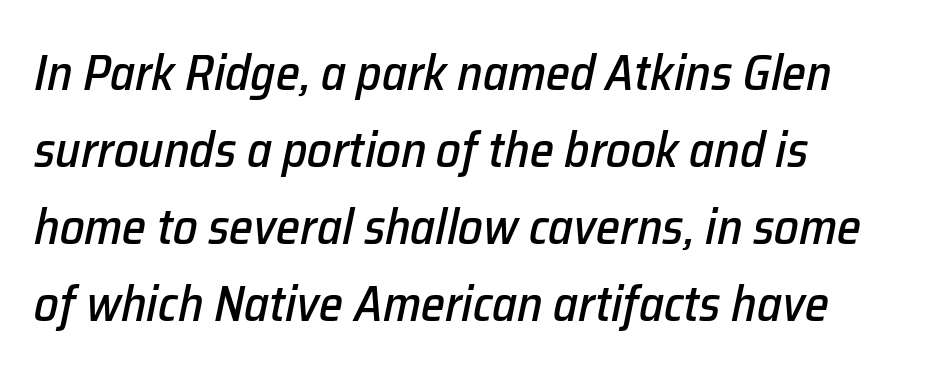
{"italic": "yes", "lean": "right", "slant_degrees": 12, "width": "normal", "stroke_contrast": "low", "x_height": "medium", "monospaced": "no", "underline": "no", "align": "left", "line_spacing": "normal", "line_spacing_ratio": 1.57, "letter_spacing": "normal", "letter_spacing_em": 0.0, "glyph_px": 49}
